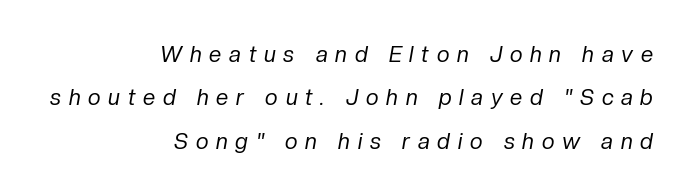
Q: Is the text bold? A: No.
Q: Is the text italic (slanted)? A: Yes, it leans right by about 10 degrees.
Q: Is the text underlined? A: No.
Q: How is the paragraph aligned? A: Right-aligned.
Q: Is the spacing between letters normal or unusually wide? A: Unusually wide.
Q: Is the spacing between lines tight, normal or loose? A: Loose.
